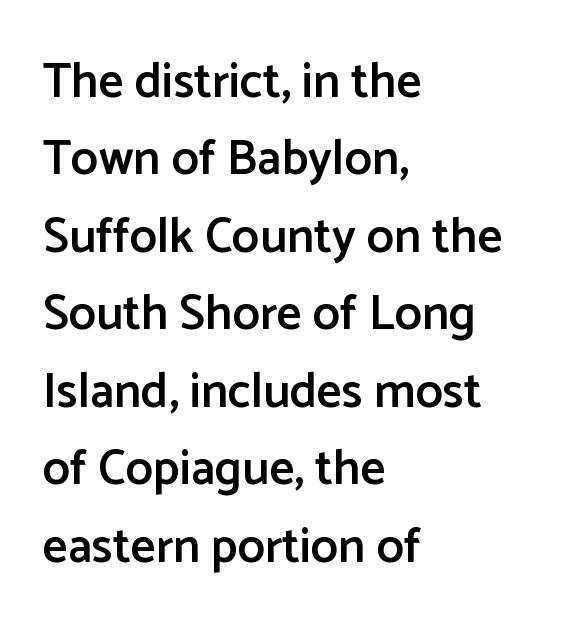
The image shows 49 px semibold sans-serif type, upright; set left-aligned, normal line spacing (1.58x), normal letter spacing, not underlined; low stroke contrast and a medium x-height.
